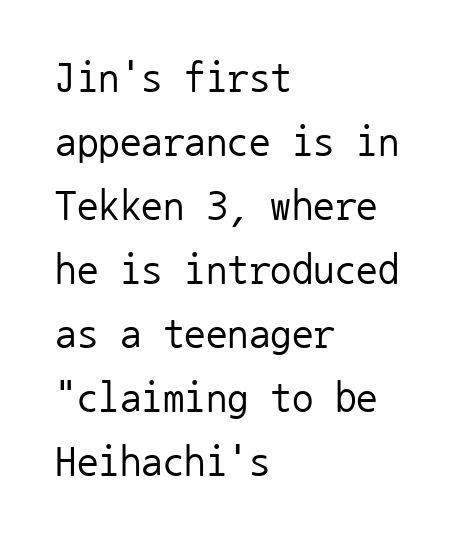
Look at the bottom of the vertical strokes: they stop flat, with no serifs. Decoration check: the copy has no underline. A typesetter would call this zero additional tracking. Is the stroke heavy? The answer is a plain regular-or-lighter. The face used here is monospaced, like something from a code editor.
